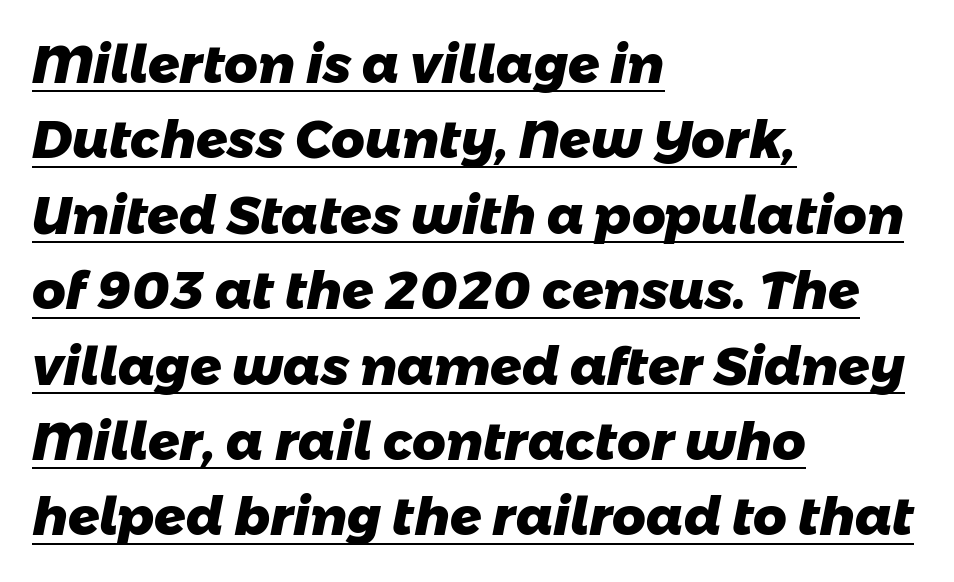
Q: Is the text bold? A: Yes.
Q: Is the typeface a serif or a sans-serif typeface? A: Sans-serif.
Q: Is the text underlined? A: Yes.
Q: How is the paragraph aligned? A: Left-aligned.
Q: Is the spacing between letters normal or unusually wide? A: Normal.
Q: Is the spacing between lines tight, normal or loose? A: Normal.
Q: Width (condensed, normal, or wide)? A: Normal.
Q: Stroke contrast? A: Low.
Q: x-height? A: Medium.
Q: Monospaced? A: No.
